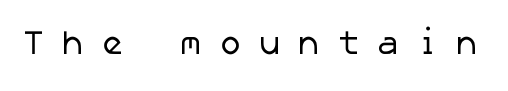
{"serif": "no", "bold": "no", "weight": "regular", "width": "normal", "stroke_contrast": "low", "x_height": "medium", "underline": "no", "letter_spacing": "wide", "letter_spacing_em": 0.49, "glyph_px": 34}
